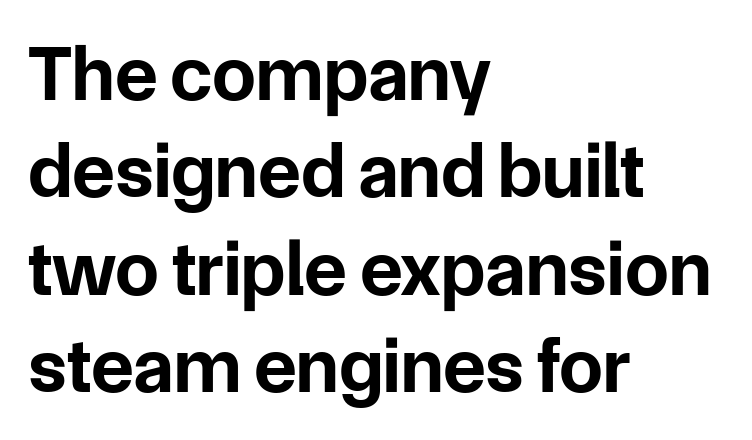
{"serif": "no", "italic": "no", "bold": "yes", "weight": "bold", "width": "normal", "stroke_contrast": "low", "x_height": "medium", "monospaced": "no", "underline": "no", "align": "left", "line_spacing": "normal", "line_spacing_ratio": 1.25, "letter_spacing": "normal", "letter_spacing_em": 0.0, "glyph_px": 78}
